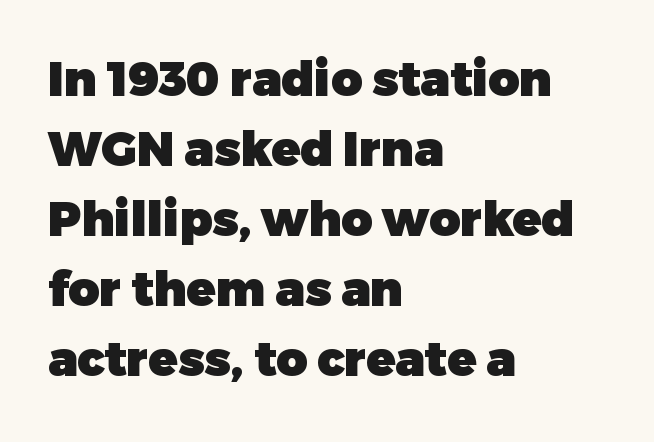
Q: Is the text bold? A: Yes.
Q: Is the text italic (slanted)? A: No, it is upright.
Q: Is the typeface a serif or a sans-serif typeface? A: Sans-serif.
Q: Is the text underlined? A: No.
Q: How is the paragraph aligned? A: Left-aligned.
Q: Is the spacing between letters normal or unusually wide? A: Normal.
Q: Is the spacing between lines tight, normal or loose? A: Normal.
Q: Width (condensed, normal, or wide)? A: Normal.
Q: Stroke contrast? A: Low.
Q: x-height? A: Medium.
Q: Monospaced? A: No.
